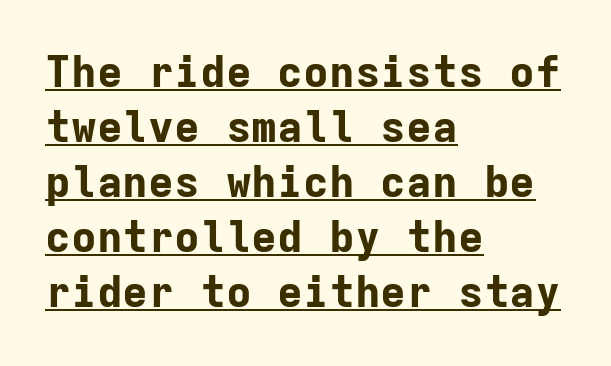
A normal amount of white space separates one row of letters from the next. The face used here has the dense, thick strokes of a bold. Compared with typical body copy, the letter spacing here is the same. The typeface chosen for these lines omits serifs. It's the straight-up-and-down kind of type.
